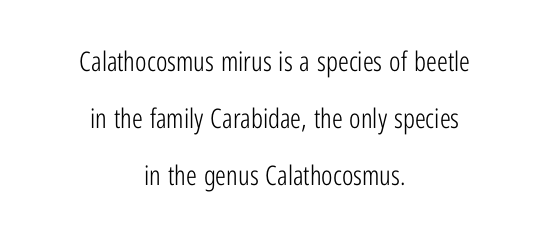
What's the leading like? Stretched, with rows far apart. You could call the tracking neutral — neither tight nor loose. Is the block centered? Yes — each line is placed symmetrically about the middle. Weight class: somewhere from thin through regular.
